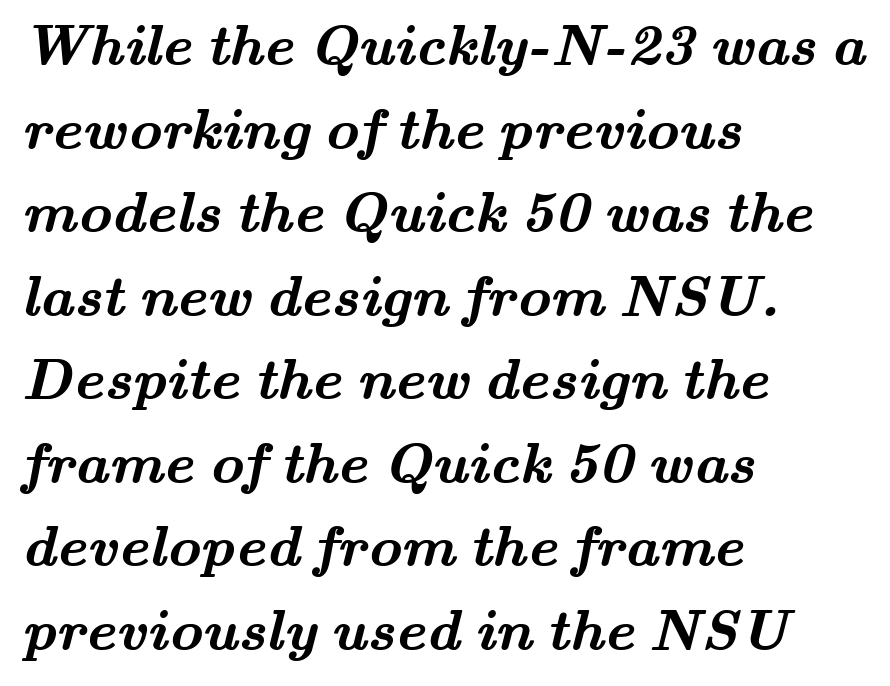
{"serif": "yes", "bold": "yes", "weight": "semibold", "width": "wide", "stroke_contrast": "medium", "x_height": "small", "monospaced": "no", "underline": "no", "align": "left", "line_spacing": "normal", "line_spacing_ratio": 1.44, "letter_spacing": "normal", "letter_spacing_em": 0.0, "glyph_px": 58}
